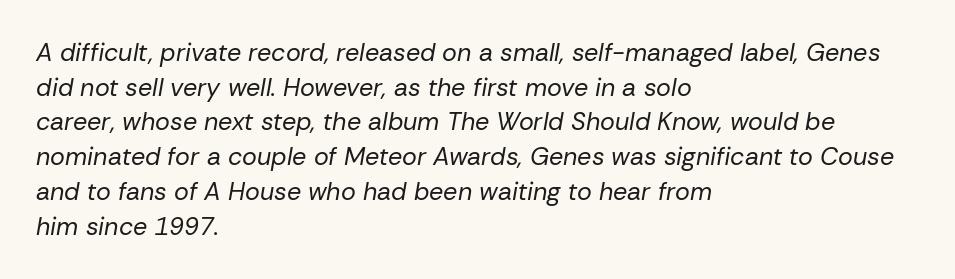
Is this a heavy cut? Hardly; it is regular or lighter. Does the leading feel generous? No, just average. Does extra space separate the letters? No, they use regular spacing. Type without underlining. Would a proofreader flag this as italicized? Yes. Short and long lines alike share a common starting point at left.
